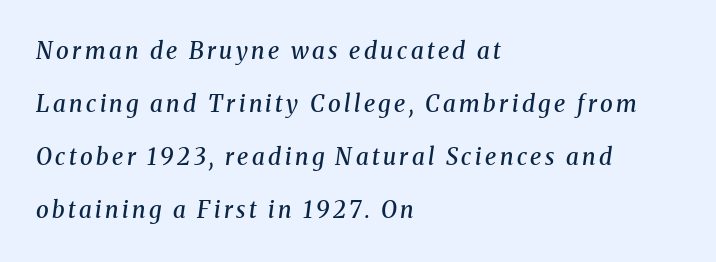
The image shows 23 px text type, italic (leaning right); set left-aligned, loose line spacing (2.31x), not underlined.
